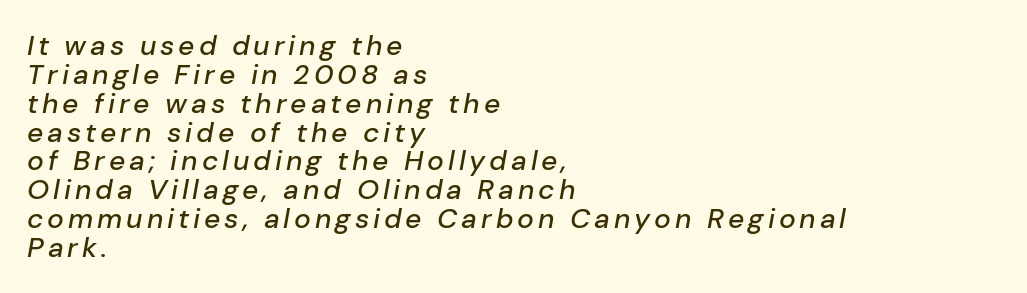
The image shows 28 px text type, italic (leaning right); set left-aligned, tight line spacing (1.03x), not underlined; low stroke contrast and a medium x-height.
